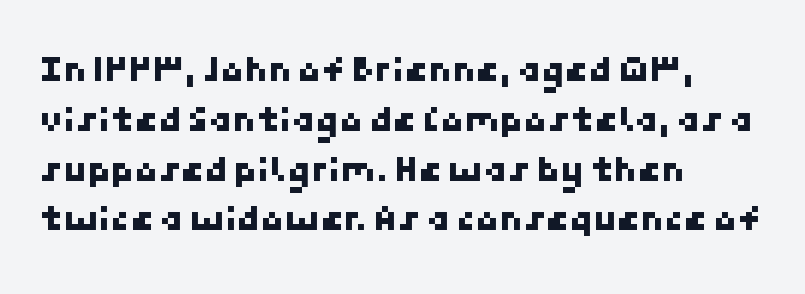
The image shows 38 px sans-serif type; set left-aligned, normal line spacing (1.31x), normal letter spacing, not underlined; low stroke contrast and a medium x-height.
